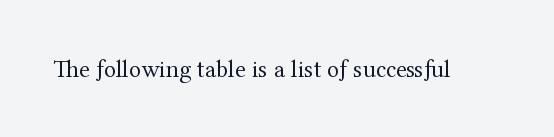
Q: Is the text bold? A: No.
Q: Is the text italic (slanted)? A: No, it is upright.
Q: Is the text underlined? A: No.
Q: Is the spacing between letters normal or unusually wide? A: Normal.
